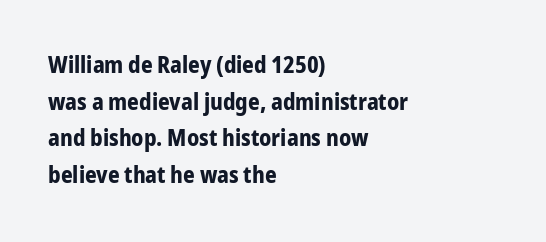
{"italic": "no", "bold": "yes", "underline": "no", "align": "left", "line_spacing": "normal", "line_spacing_ratio": 1.59, "letter_spacing": "normal", "letter_spacing_em": 0.0, "glyph_px": 23}
